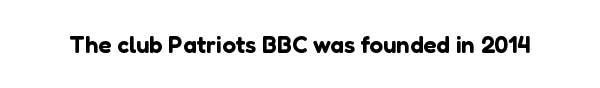
{"italic": "no", "underline": "no", "letter_spacing": "normal", "letter_spacing_em": 0.0, "glyph_px": 24}
